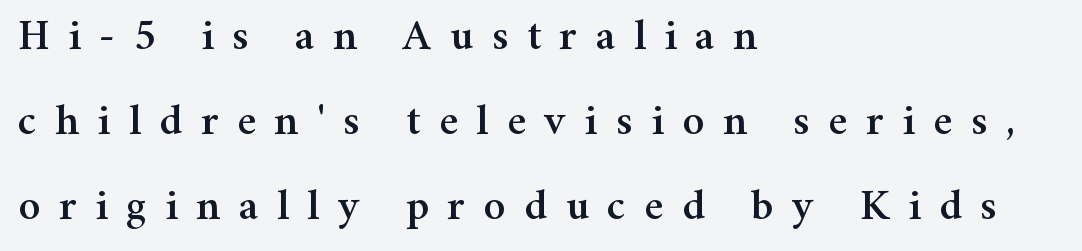
The image shows 44 px serif type, upright; set left-aligned, loose line spacing (1.93x), unusually wide letter spacing (+0.42 em), not underlined; medium stroke contrast and a medium x-height.
